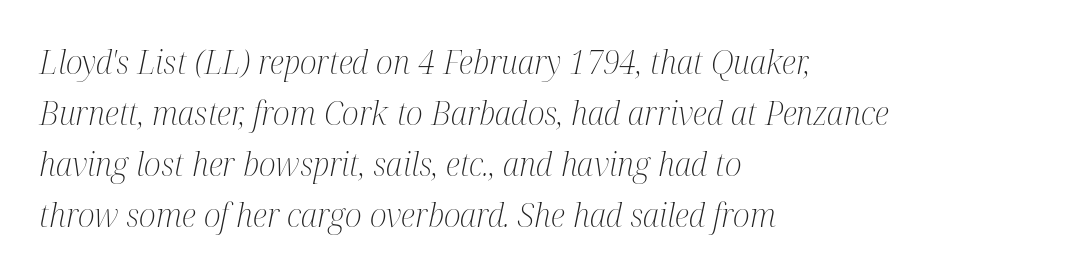
Q: Is the text bold? A: No.
Q: Is the text italic (slanted)? A: Yes, it leans right by about 12 degrees.
Q: Is the typeface a serif or a sans-serif typeface? A: Serif.
Q: Is the text underlined? A: No.
Q: How is the paragraph aligned? A: Left-aligned.
Q: Is the spacing between letters normal or unusually wide? A: Normal.
Q: Is the spacing between lines tight, normal or loose? A: Normal.
Q: Width (condensed, normal, or wide)? A: Condensed.
Q: Stroke contrast? A: Medium.
Q: x-height? A: Medium.
Q: Monospaced? A: No.
